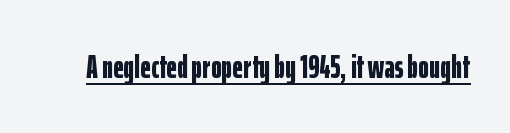
{"serif": "no", "italic": "no", "bold": "yes", "weight": "bold", "width": "condensed", "stroke_contrast": "low", "x_height": "medium", "monospaced": "no", "underline": "yes", "letter_spacing": "normal", "letter_spacing_em": 0.0, "glyph_px": 33}
